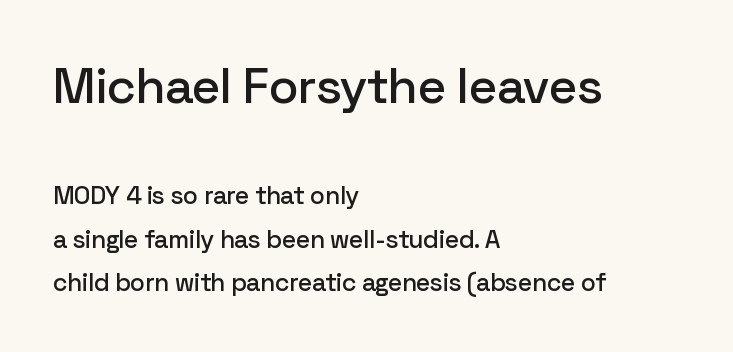
{"serif": "no", "italic": "no", "width": "normal", "stroke_contrast": "low", "x_height": "medium", "monospaced": "no", "underline": "no", "align": "left", "line_spacing_ratio": 1.73, "letter_spacing": "normal", "letter_spacing_em": 0.0, "larger_block": "first", "size_ratio": 2.0, "glyph_px": 50}
